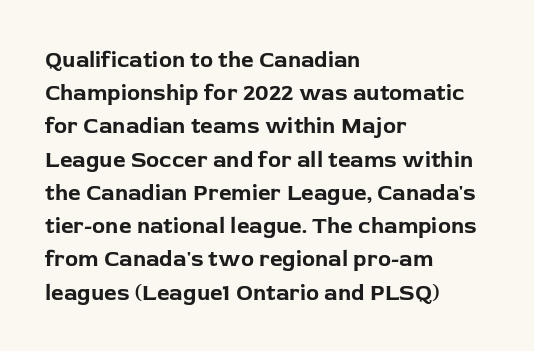
Leading matches the norm, producing a regular column. The area under the type is left untouched. Does extra space separate the letters? No, they use regular spacing. These lines were composed using upright roman letters.
